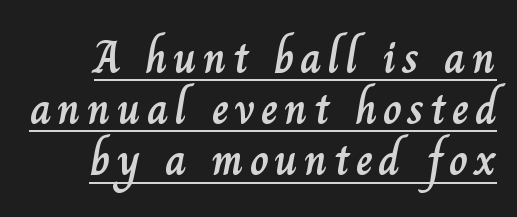
The image shows 46 px text type; set tight line spacing (1.11x), underlined; low stroke contrast and a small x-height.
